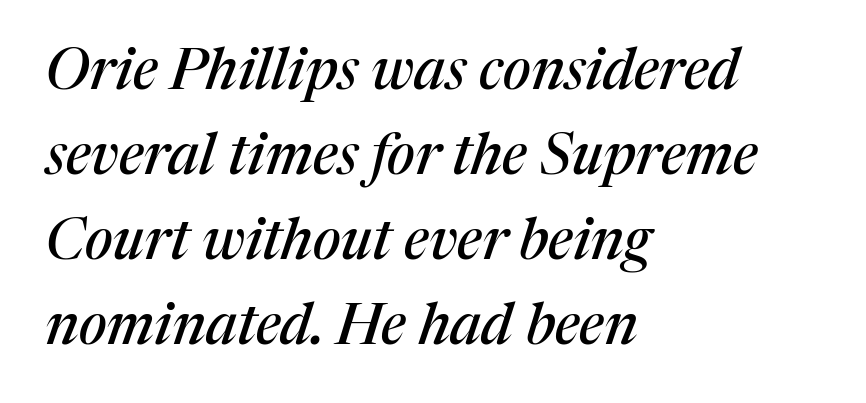
Q: Is the text italic (slanted)? A: Yes, it leans right by about 17 degrees.
Q: Is the typeface a serif or a sans-serif typeface? A: Serif.
Q: Is the text underlined? A: No.
Q: How is the paragraph aligned? A: Left-aligned.
Q: Is the spacing between letters normal or unusually wide? A: Normal.
Q: Is the spacing between lines tight, normal or loose? A: Normal.
Q: Width (condensed, normal, or wide)? A: Normal.
Q: Stroke contrast? A: Medium.
Q: x-height? A: Medium.
Q: Monospaced? A: No.
